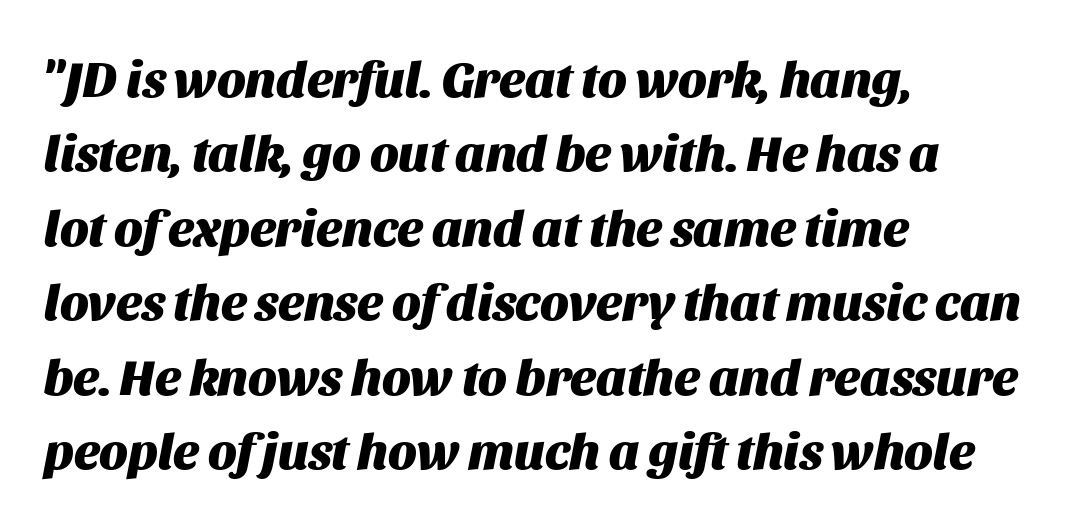
The image shows 51 px heavy type, italic (leaning right); set left-aligned, normal line spacing (1.46x), normal letter spacing, not underlined; medium stroke contrast and a large x-height.
